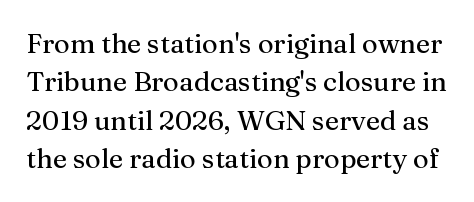
Q: Is the text italic (slanted)? A: No, it is upright.
Q: Is the text underlined? A: No.
Q: Is the spacing between letters normal or unusually wide? A: Normal.
Q: Is the spacing between lines tight, normal or loose? A: Normal.
